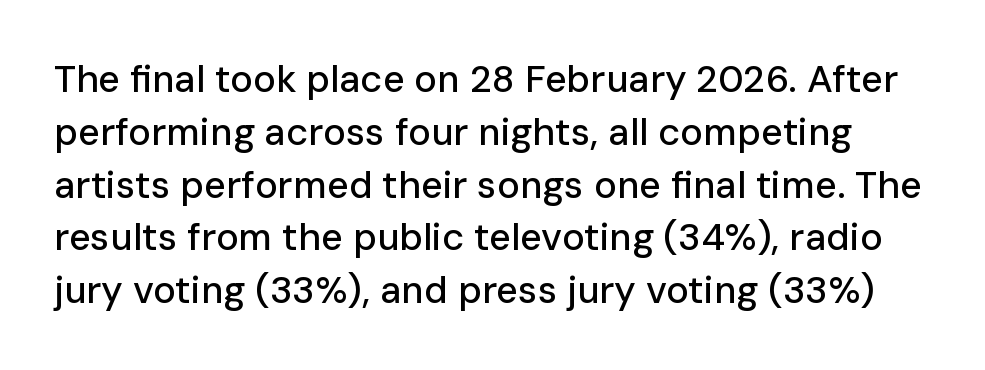
There is no visible air inserted between adjacent glyphs. In terms of letterform style, serifs are entirely absent. The passage shown is typed in a proportional face where columns would drift. Beneath every word, the page is bare.
